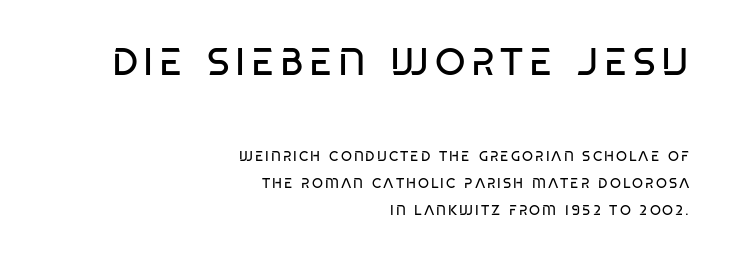
The image shows 39 px regular-weight, condensed sans-serif type; set right-aligned, loose line spacing (1.92x), not underlined; the first (top) block is 2.79x larger; low stroke contrast and a large x-height.
